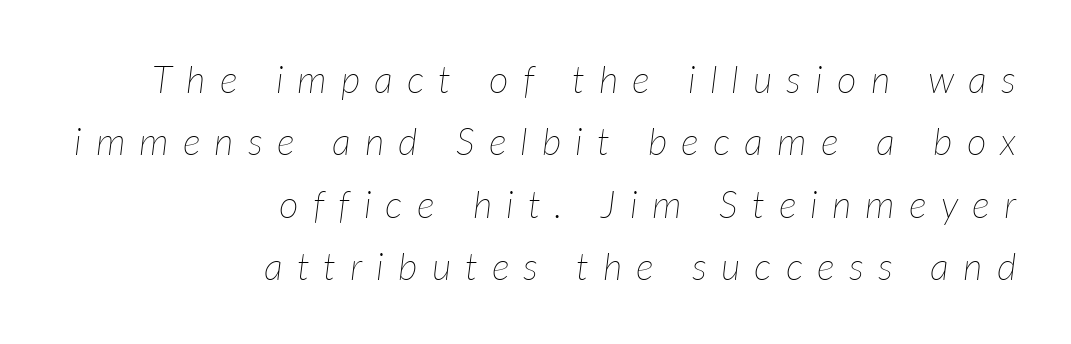
{"italic": "yes", "lean": "right", "slant_degrees": 7, "bold": "no", "weight": "thin", "width": "normal", "stroke_contrast": "low", "x_height": "medium", "monospaced": "no", "underline": "no", "align": "right", "line_spacing": "normal", "line_spacing_ratio": 1.64, "letter_spacing": "wide", "letter_spacing_em": 0.37, "glyph_px": 38}
